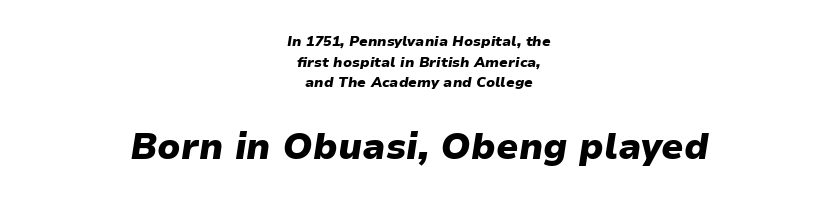
The image shows 36 px heavy type, italic (leaning right); set centered, normal line spacing (1.47x), normal letter spacing, not underlined; the second (bottom) block is 2.57x larger; low stroke contrast and a medium x-height.
